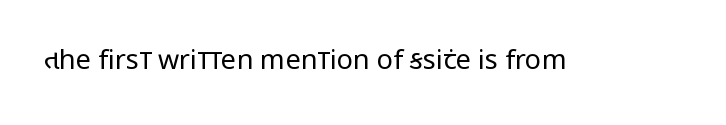
The image shows 27 px text type, upright; set normal letter spacing, not underlined.
